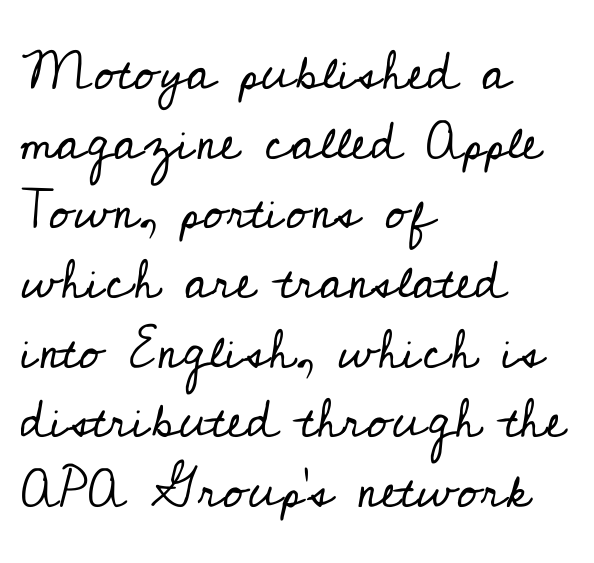
Q: Is the text bold? A: No.
Q: Is the text italic (slanted)? A: Yes.
Q: Is the typeface a serif or a sans-serif typeface? A: Serif.
Q: Is the text underlined? A: No.
Q: How is the paragraph aligned? A: Left-aligned.
Q: Is the spacing between letters normal or unusually wide? A: Normal.
Q: Is the spacing between lines tight, normal or loose? A: Normal.
Q: Width (condensed, normal, or wide)? A: Normal.
Q: Stroke contrast? A: Low.
Q: x-height? A: Small.
Q: Monospaced? A: No.
